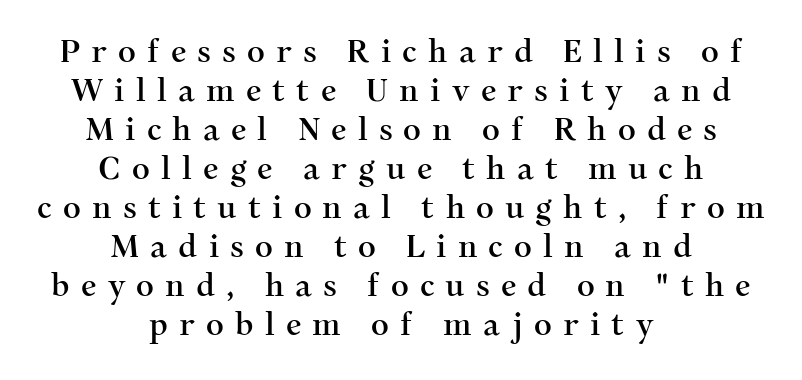
A typesetter would mark this as roman, not italic. Old-style or modern, the face here clearly has serifs. The rendering uses natural spacing where letterforms have individual widths. Interline gaps are of average width in this sample.
